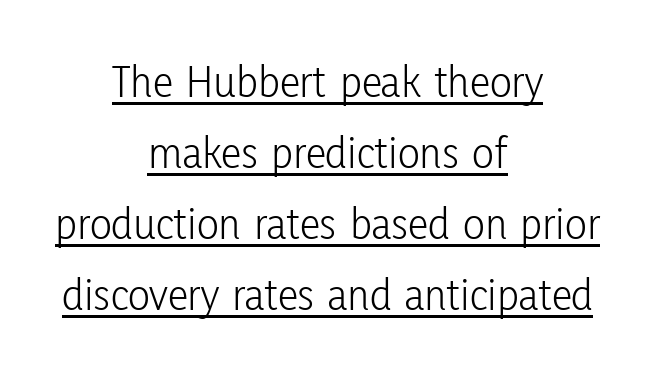
The image shows 46 px light, condensed sans-serif type, upright; set centered, normal line spacing (1.54x), normal letter spacing, underlined; low stroke contrast and a medium x-height.
